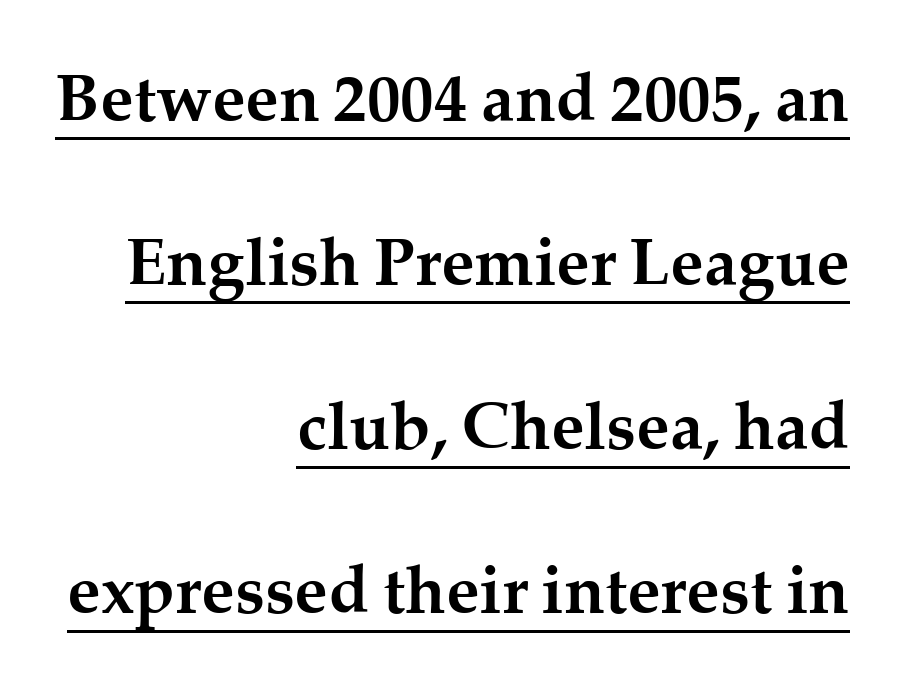
{"serif": "yes", "italic": "no", "bold": "yes", "weight": "semibold", "width": "normal", "stroke_contrast": "medium", "x_height": "medium", "monospaced": "no", "underline": "yes", "align": "right", "line_spacing": "loose", "line_spacing_ratio": 2.45, "letter_spacing": "normal", "letter_spacing_em": 0.0, "glyph_px": 67}
